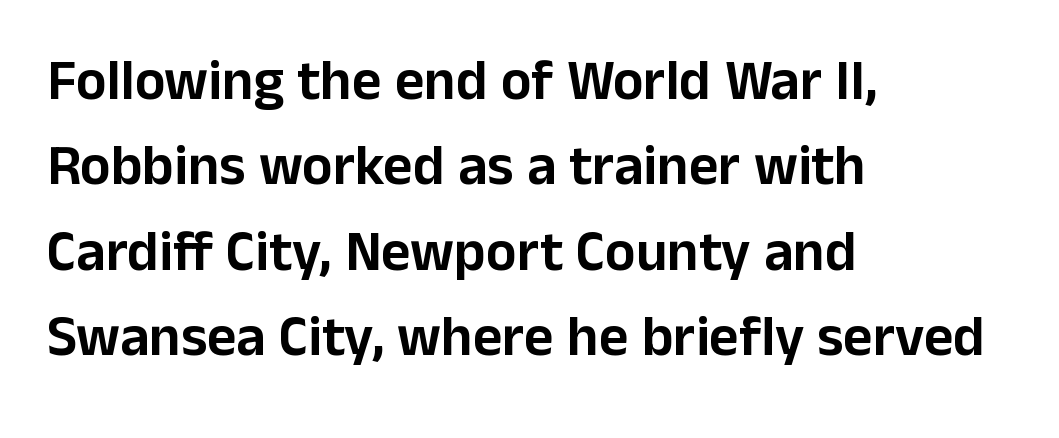
Q: Is the text italic (slanted)? A: No, it is upright.
Q: Is the typeface a serif or a sans-serif typeface? A: Sans-serif.
Q: Is the text underlined? A: No.
Q: How is the paragraph aligned? A: Left-aligned.
Q: Is the spacing between letters normal or unusually wide? A: Normal.
Q: Is the spacing between lines tight, normal or loose? A: Normal.
Q: Width (condensed, normal, or wide)? A: Normal.
Q: Stroke contrast? A: Low.
Q: x-height? A: Medium.
Q: Monospaced? A: No.
